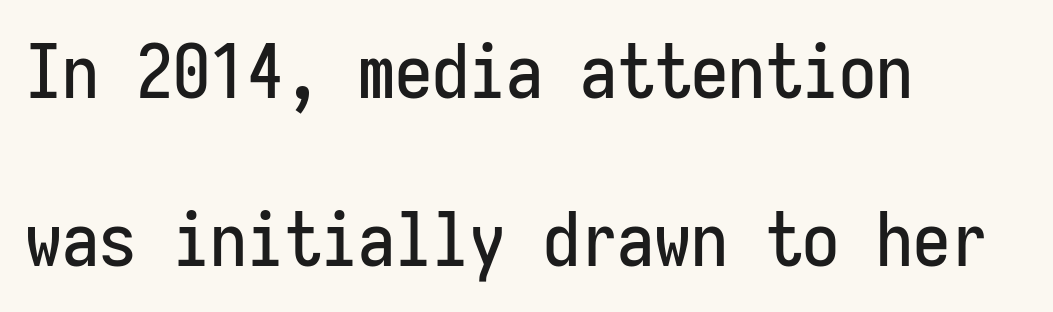
The image shows 74 px condensed sans-serif type, upright, monospaced; set left-aligned, loose line spacing (2.27x), normal letter spacing, not underlined; low stroke contrast and a medium x-height.
